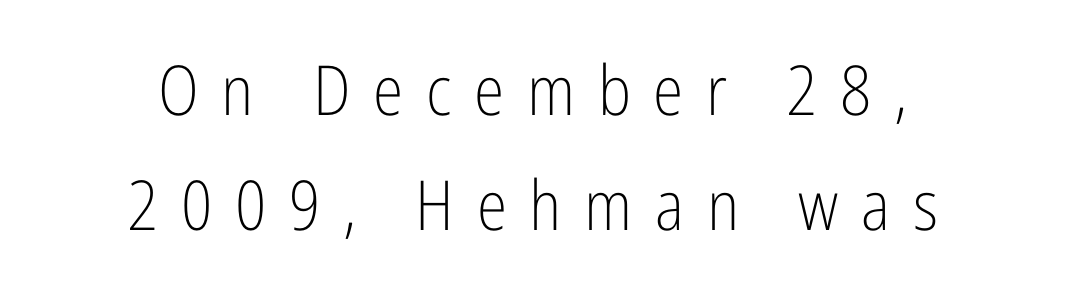
Q: Is the text bold? A: No.
Q: Is the text italic (slanted)? A: No, it is upright.
Q: Is the typeface a serif or a sans-serif typeface? A: Sans-serif.
Q: Is the text underlined? A: No.
Q: How is the paragraph aligned? A: Centered.
Q: Is the spacing between letters normal or unusually wide? A: Unusually wide.
Q: Is the spacing between lines tight, normal or loose? A: Normal.
Q: Width (condensed, normal, or wide)? A: Condensed.
Q: Stroke contrast? A: Low.
Q: x-height? A: Medium.
Q: Monospaced? A: No.
